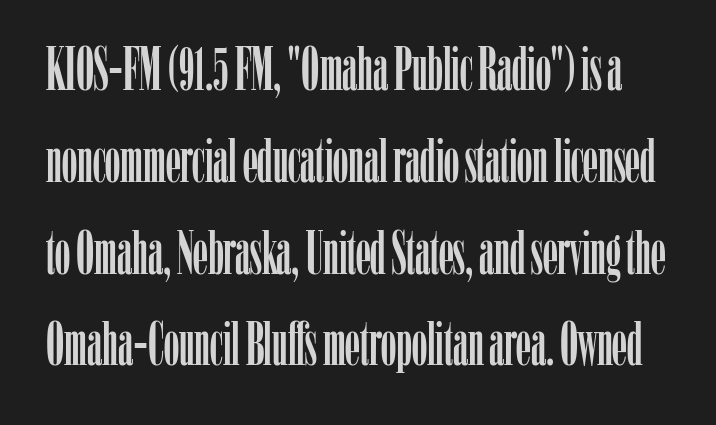
The image shows 60 px condensed serif type, upright; set normal line spacing (1.53x), normal letter spacing, not underlined; low stroke contrast and a medium x-height.
